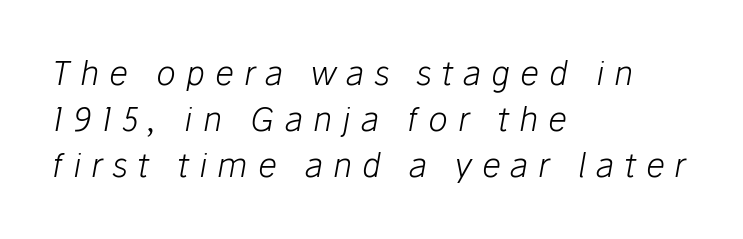
The image shows 33 px light type, italic (leaning right); set left-aligned, normal line spacing (1.4x), unusually wide letter spacing (+0.3 em), not underlined; low stroke contrast and a medium x-height.
